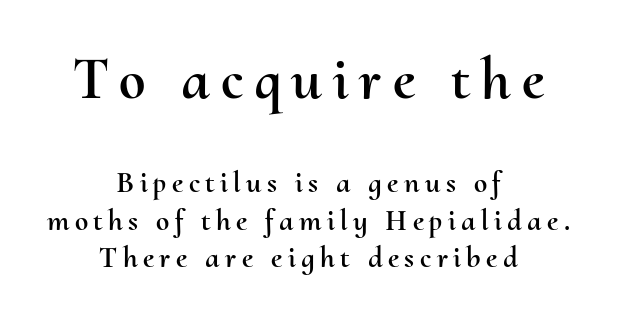
{"italic": "no", "width": "normal", "stroke_contrast": "medium", "x_height": "small", "monospaced": "no", "underline": "no", "align": "center", "line_spacing_ratio": 1.24, "larger_block": "first", "size_ratio": 2.0, "glyph_px": 60}
